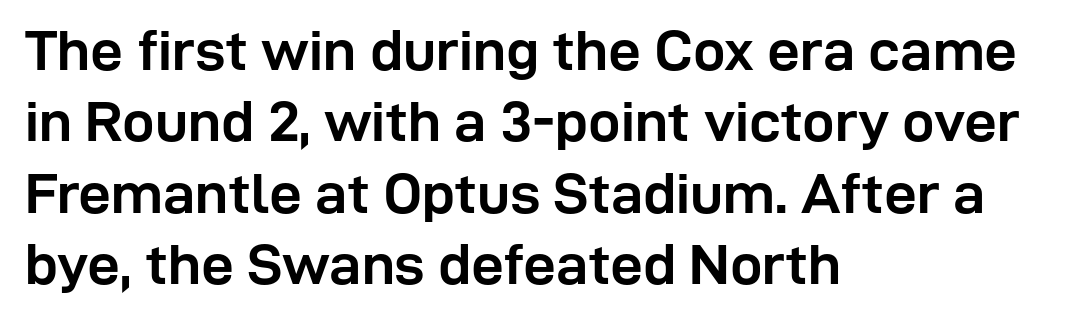
Q: Is the text bold? A: Yes.
Q: Is the text italic (slanted)? A: No, it is upright.
Q: Is the typeface a serif or a sans-serif typeface? A: Sans-serif.
Q: Is the text underlined? A: No.
Q: How is the paragraph aligned? A: Left-aligned.
Q: Is the spacing between letters normal or unusually wide? A: Normal.
Q: Width (condensed, normal, or wide)? A: Normal.
Q: Stroke contrast? A: Low.
Q: x-height? A: Medium.
Q: Monospaced? A: No.
